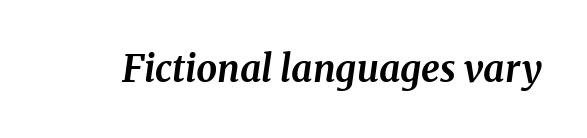
Yep, those are serifs on the letters. Descenders are the only things crossing below the line. The whole block is typeset with a tilt. As a designer I'd log this as weight 700, bold. Each letter keeps its own natural width here, so spacing adapts to shape. The gaps between neighbouring characters are ordinary and unremarkable.
